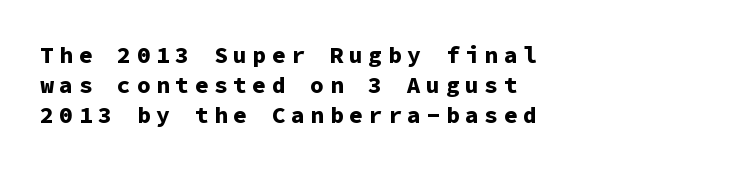
The image shows 23 px bold type, upright; set left-aligned, normal line spacing (1.3x), unusually wide letter spacing (+0.24 em), not underlined.
